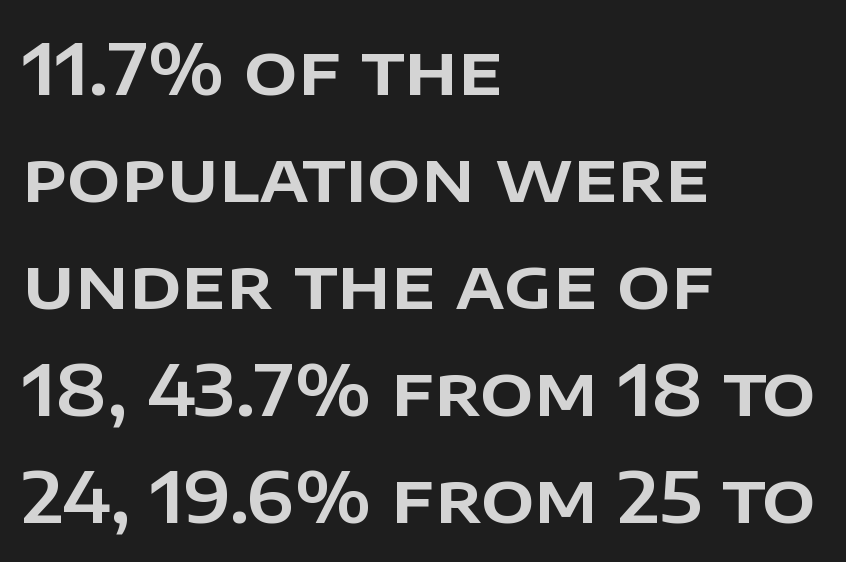
The image shows 70 px sans-serif type, upright; set left-aligned, normal line spacing (1.53x), normal letter spacing, not underlined; low stroke contrast and a large x-height.
